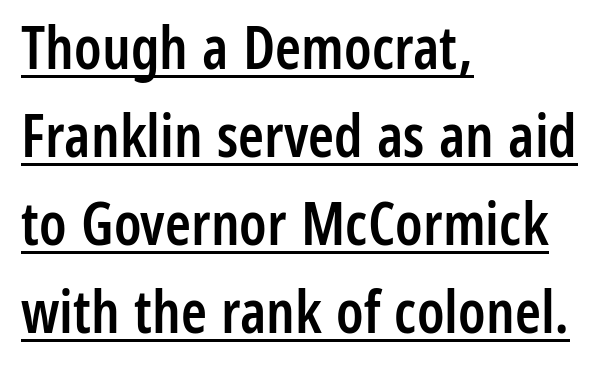
Is this a fixed-width face? No — the glyphs have proportional, varying widths. Stroke thickness is moderately raised; the sample reads as semibold. A sans-serif font was chosen for this passage. The space between consecutive lines is moderate.
